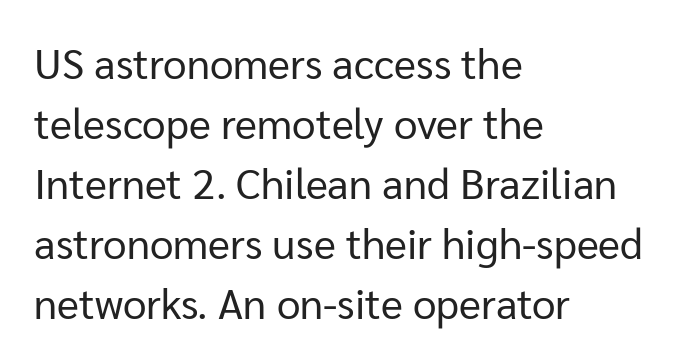
Q: Is the text bold? A: No.
Q: Is the text italic (slanted)? A: No, it is upright.
Q: Is the typeface a serif or a sans-serif typeface? A: Sans-serif.
Q: Is the text underlined? A: No.
Q: How is the paragraph aligned? A: Left-aligned.
Q: Is the spacing between letters normal or unusually wide? A: Normal.
Q: Is the spacing between lines tight, normal or loose? A: Normal.
Q: Width (condensed, normal, or wide)? A: Normal.
Q: Stroke contrast? A: Low.
Q: x-height? A: Medium.
Q: Monospaced? A: No.
